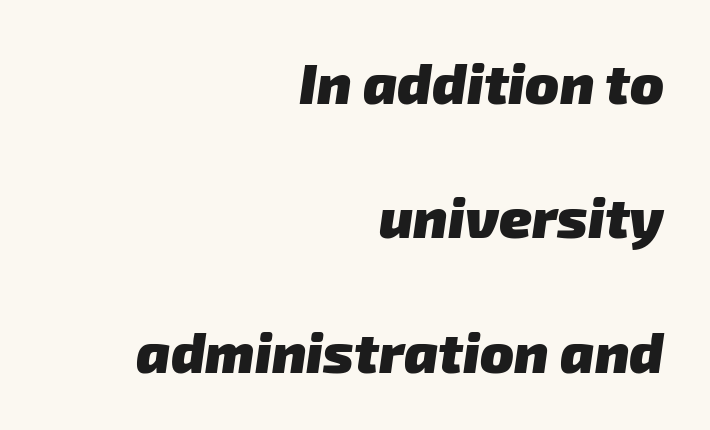
The image shows 56 px heavy sans-serif type; set right-aligned, loose line spacing (2.4x), normal letter spacing, not underlined; low stroke contrast and a medium x-height.
